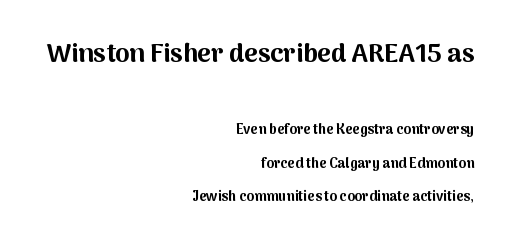
{"italic": "no", "bold": "yes", "underline": "no", "align": "right", "line_spacing": "loose", "line_spacing_ratio": 2.42, "letter_spacing": "normal", "letter_spacing_em": 0.0, "larger_block": "first", "size_ratio": 1.86, "glyph_px": 26}
